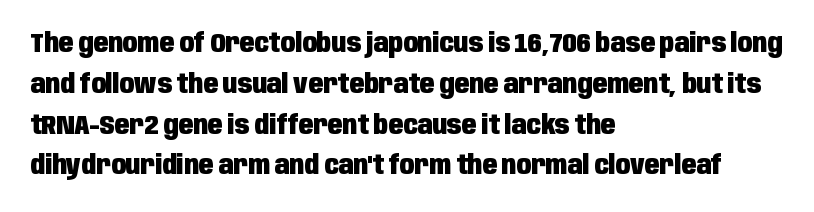
Q: Is the text bold? A: Yes.
Q: Is the text italic (slanted)? A: No, it is upright.
Q: Is the text underlined? A: No.
Q: How is the paragraph aligned? A: Left-aligned.
Q: Is the spacing between letters normal or unusually wide? A: Normal.
Q: Is the spacing between lines tight, normal or loose? A: Normal.
